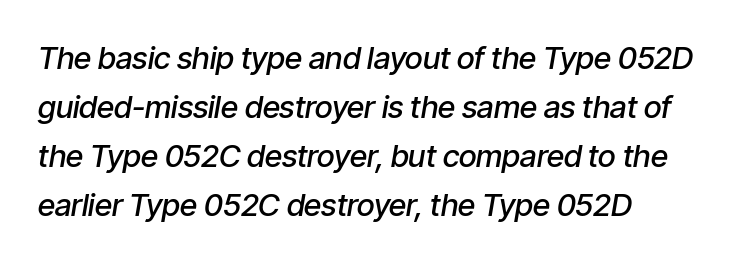
An italicized treatment has been applied to the whole sample. Characters follow at the spacing the type designer built in. Descenders hang freely into open space. Looks like regular typesetting: each glyph gets only the width it needs. The typesetting leans somewhat heavy: a semibold. Typeset ragged right — the left edge is the straight one.
